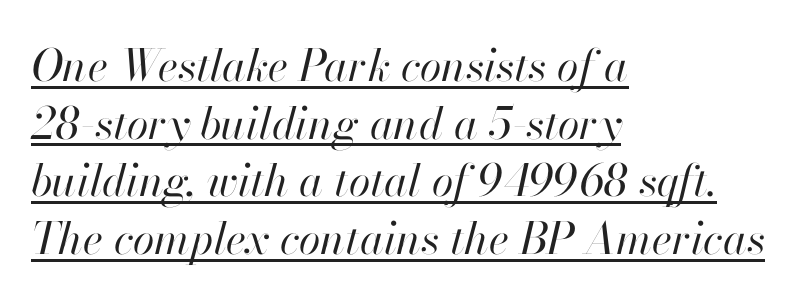
Q: Is the text bold? A: No.
Q: Is the text italic (slanted)? A: Yes, it leans right by about 13 degrees.
Q: Is the text underlined? A: Yes.
Q: How is the paragraph aligned? A: Left-aligned.
Q: Is the spacing between letters normal or unusually wide? A: Normal.
Q: Is the spacing between lines tight, normal or loose? A: Normal.
Q: Width (condensed, normal, or wide)? A: Normal.
Q: Stroke contrast? A: High.
Q: x-height? A: Small.
Q: Monospaced? A: No.
